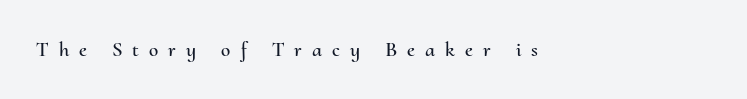
You can tell it's not italic because the verticals are truly vertical. Each line starts at the same left margin while the right side varies. Look at the tracking — it's clearly loosened, letters drifting apart. Descender tails drop into unmarked territory.
